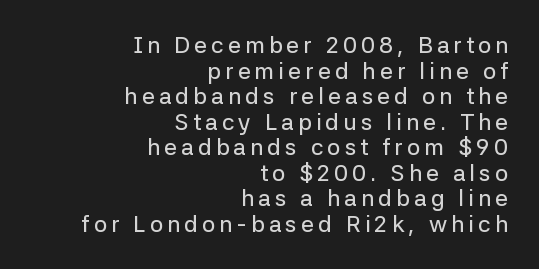
The image shows 23 px text type, upright; set right-aligned, tight line spacing (1.11x), not underlined.
